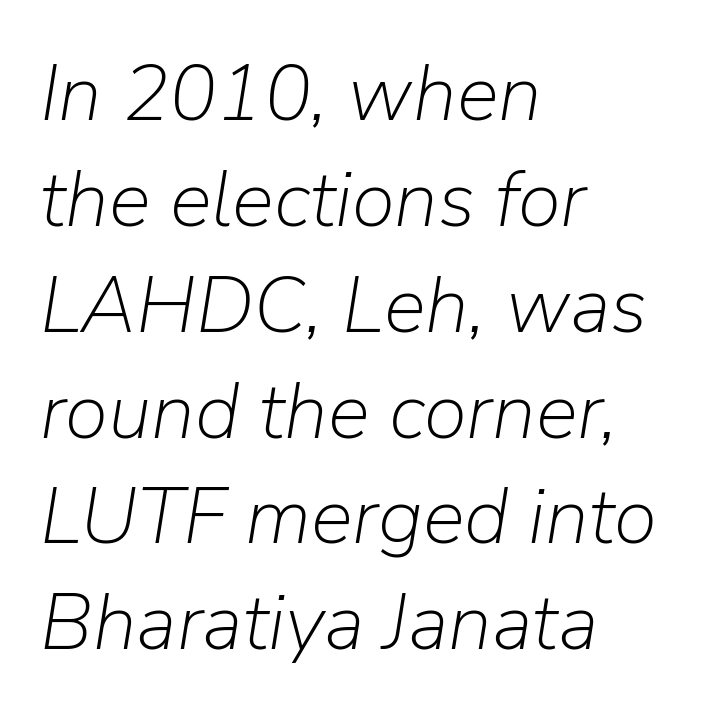
Q: Is the text bold? A: No.
Q: Is the text italic (slanted)? A: Yes, it leans right by about 9 degrees.
Q: Is the text underlined? A: No.
Q: How is the paragraph aligned? A: Left-aligned.
Q: Is the spacing between letters normal or unusually wide? A: Normal.
Q: Is the spacing between lines tight, normal or loose? A: Normal.
Q: Width (condensed, normal, or wide)? A: Normal.
Q: Stroke contrast? A: Low.
Q: x-height? A: Medium.
Q: Monospaced? A: No.
